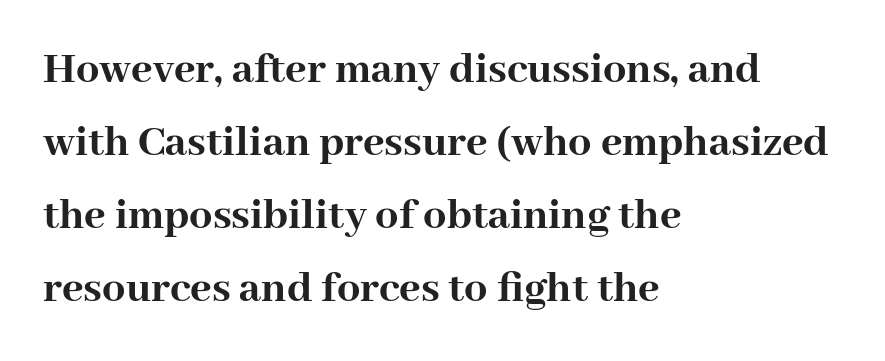
The image shows 46 px semibold serif type, upright; set left-aligned, normal line spacing (1.59x), normal letter spacing, not underlined; high stroke contrast and a medium x-height.
